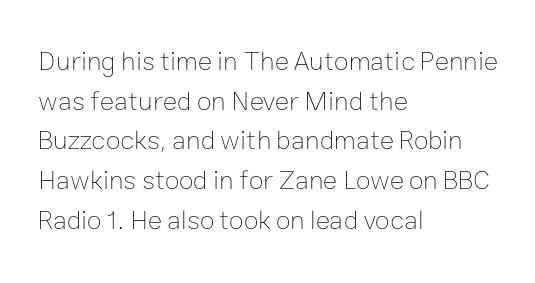
The image shows 27 px text type, upright; set left-aligned, normal line spacing (1.47x), normal letter spacing, not underlined.
